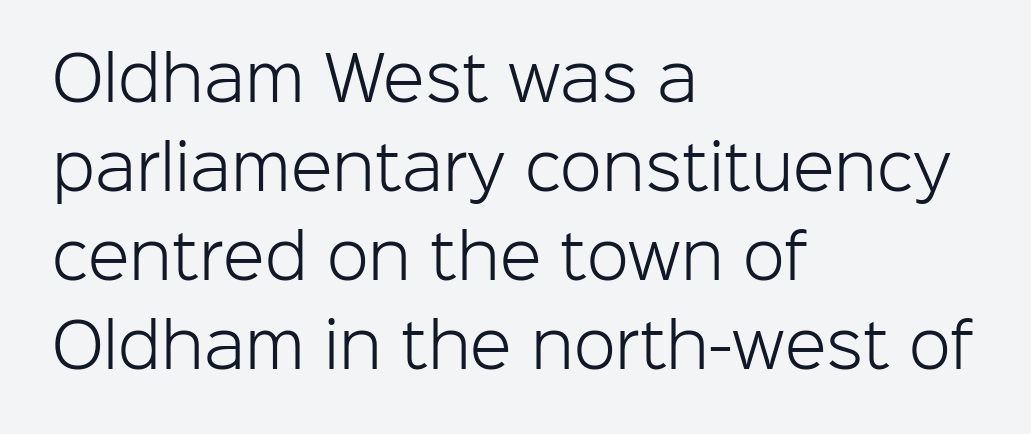
The image shows 61 px light sans-serif type, upright; set left-aligned, normal line spacing (1.46x), normal letter spacing, not underlined; low stroke contrast and a medium x-height.
